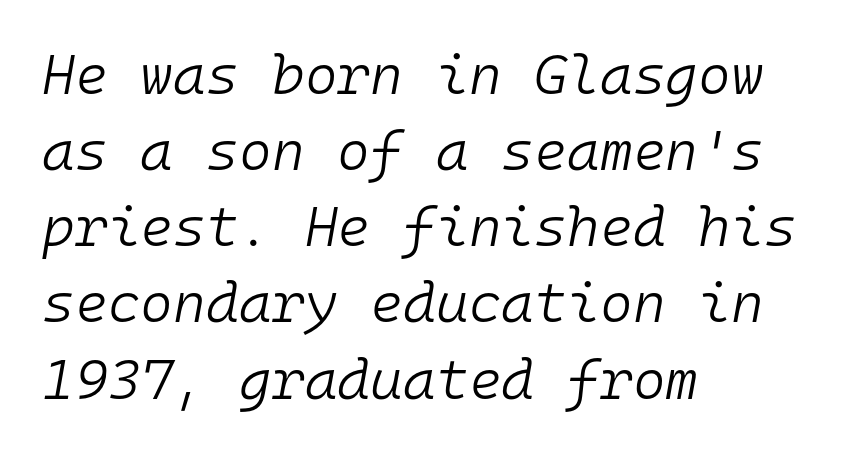
You could count columns in this text — the font is strictly monospaced. This rendering uses left alignment, leaving the right contour irregular. Each row of text sits above clean, open space. Weight: not bold — regular or lighter. Vertical spacing — default.
